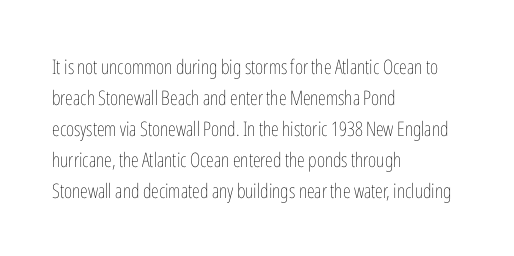
The face looks like a standard text weight, possibly lighter. The type is set solid horizontally, with unmodified tracking. The lettering stays uniformly vertical, giving the passage a roman look. Leading: standard. Casual observation: everything's shoved over to the left.
